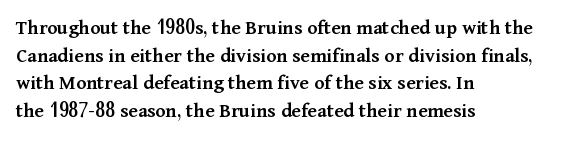
Q: Is the text bold? A: Semi-bold.
Q: Is the text italic (slanted)? A: No, it is upright.
Q: Is the text underlined? A: No.
Q: How is the paragraph aligned? A: Left-aligned.
Q: Is the spacing between letters normal or unusually wide? A: Normal.
Q: Is the spacing between lines tight, normal or loose? A: Normal.
